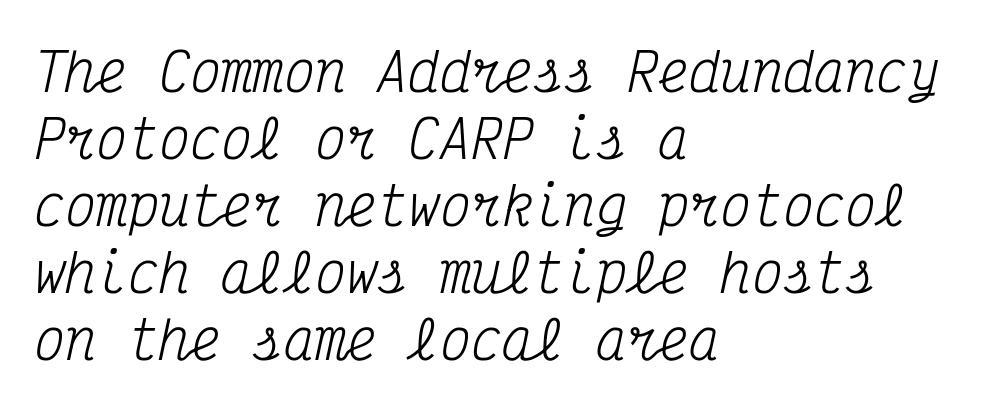
{"serif": "yes", "italic": "yes", "lean": "right", "slant_degrees": 12, "bold": "no", "weight": "regular", "width": "condensed", "stroke_contrast": "medium", "x_height": "medium", "monospaced": "yes", "underline": "no", "align": "left", "line_spacing": "normal", "line_spacing_ratio": 1.29, "letter_spacing": "normal", "letter_spacing_em": 0.0, "glyph_px": 52}
